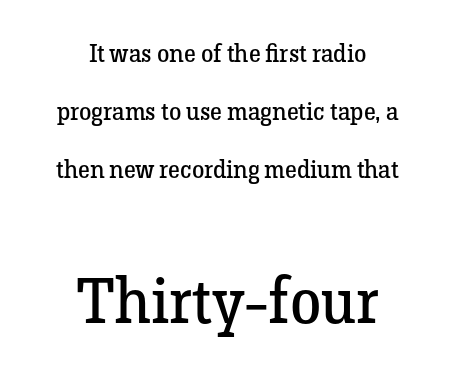
{"serif": "yes", "italic": "no", "bold": "no", "weight": "regular", "width": "normal", "stroke_contrast": "low", "x_height": "medium", "monospaced": "no", "underline": "no", "align": "center", "line_spacing": "loose", "line_spacing_ratio": 2.32, "letter_spacing": "normal", "letter_spacing_em": 0.0, "larger_block": "second", "size_ratio": 2.52, "glyph_px": 63}
